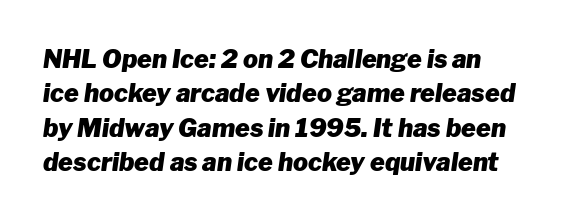
{"italic": "yes", "lean": "right", "slant_degrees": 8, "bold": "yes", "underline": "no", "line_spacing": "normal", "line_spacing_ratio": 1.38, "letter_spacing": "normal", "letter_spacing_em": 0.0, "glyph_px": 25}
